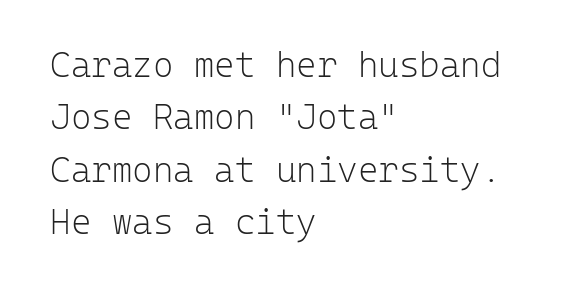
Q: Is the text bold? A: No.
Q: Is the text italic (slanted)? A: No, it is upright.
Q: Is the typeface a serif or a sans-serif typeface? A: Sans-serif.
Q: Is the text underlined? A: No.
Q: How is the paragraph aligned? A: Left-aligned.
Q: Is the spacing between letters normal or unusually wide? A: Normal.
Q: Is the spacing between lines tight, normal or loose? A: Normal.
Q: Width (condensed, normal, or wide)? A: Normal.
Q: Stroke contrast? A: Low.
Q: x-height? A: Medium.
Q: Monospaced? A: Yes.
